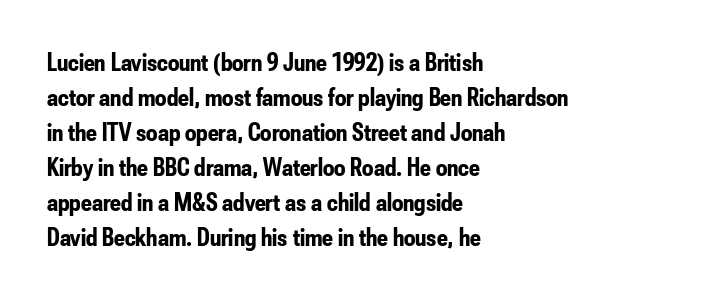
Q: Is the text bold? A: Yes.
Q: Is the text italic (slanted)? A: No, it is upright.
Q: Is the text underlined? A: No.
Q: How is the paragraph aligned? A: Left-aligned.
Q: Is the spacing between letters normal or unusually wide? A: Normal.
Q: Is the spacing between lines tight, normal or loose? A: Normal.
